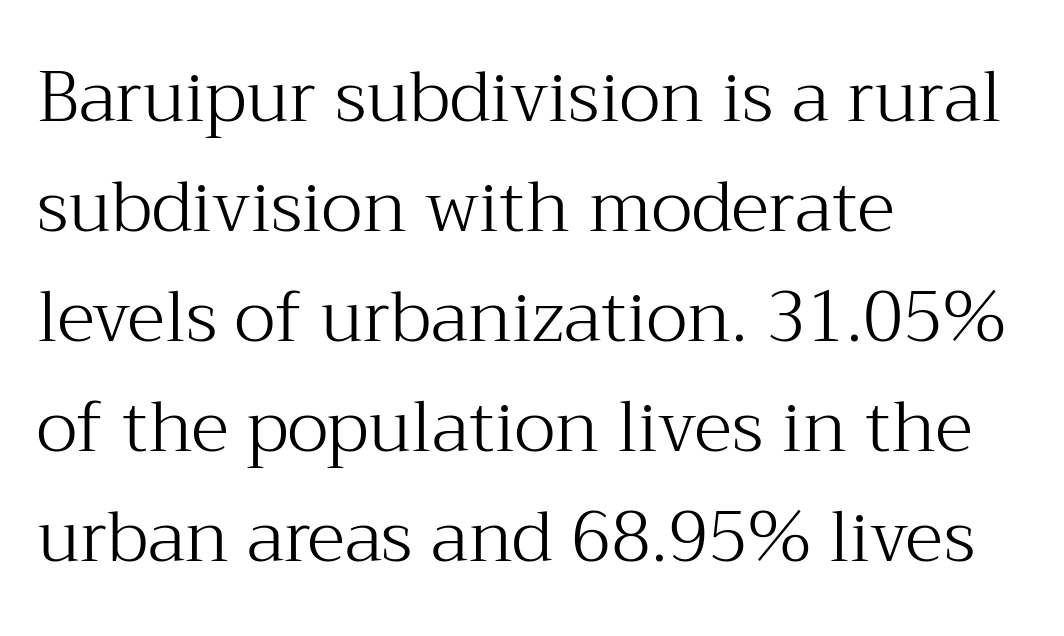
The image shows 70 px light serif type, upright; set left-aligned, normal line spacing (1.57x), normal letter spacing, not underlined; medium stroke contrast and a medium x-height.
